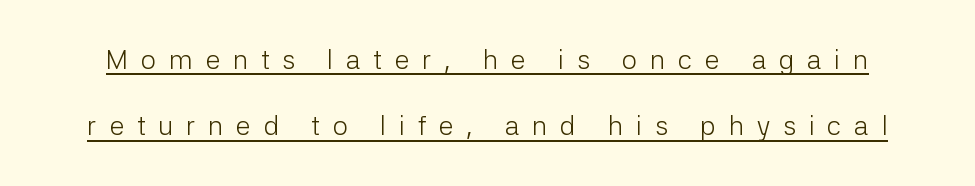
{"italic": "no", "bold": "no", "underline": "yes", "line_spacing": "loose", "line_spacing_ratio": 2.45, "letter_spacing": "wide", "letter_spacing_em": 0.47, "glyph_px": 27}
